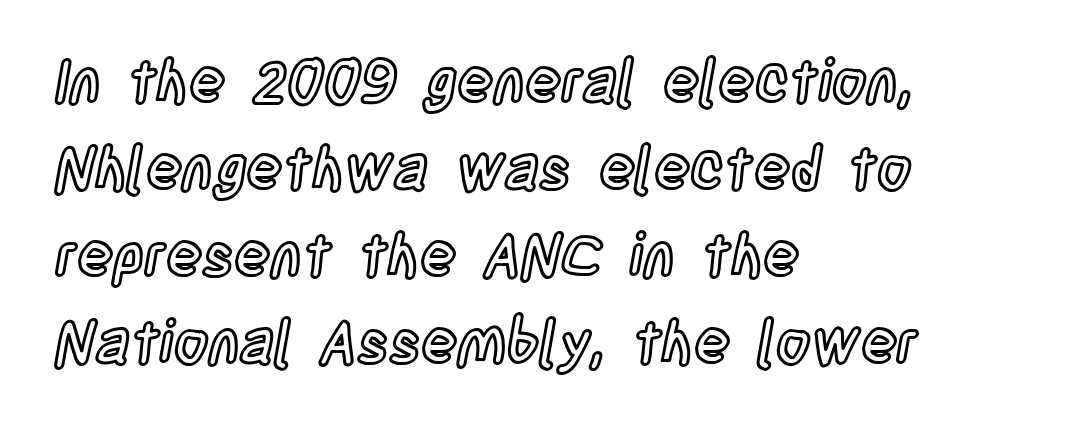
Q: Is the text italic (slanted)? A: Yes.
Q: Is the text underlined? A: No.
Q: How is the paragraph aligned? A: Left-aligned.
Q: Is the spacing between letters normal or unusually wide? A: Normal.
Q: Is the spacing between lines tight, normal or loose? A: Normal.
Q: Width (condensed, normal, or wide)? A: Condensed.
Q: x-height? A: Large.
Q: Monospaced? A: No.
